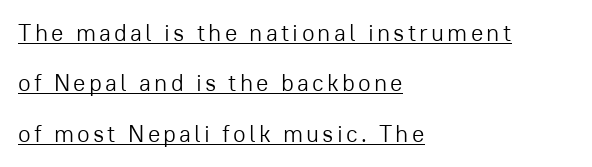
{"italic": "no", "bold": "no", "underline": "yes", "align": "left", "line_spacing": "loose", "line_spacing_ratio": 2.19, "glyph_px": 23}
